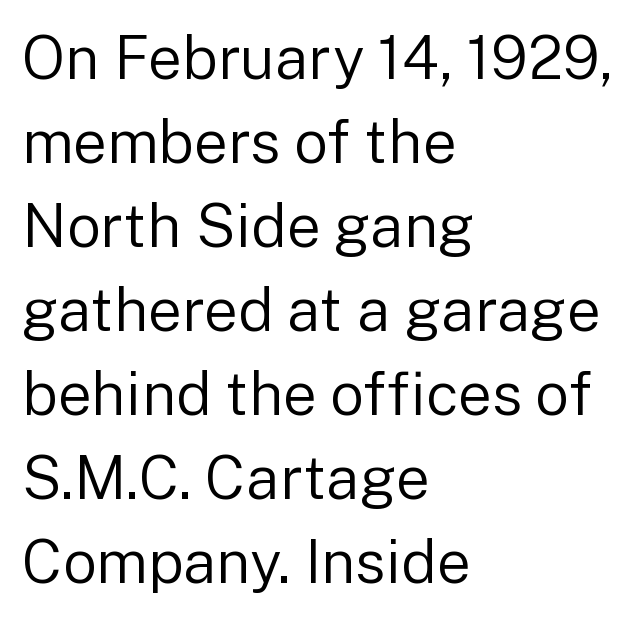
{"serif": "no", "italic": "no", "bold": "no", "weight": "regular", "width": "normal", "stroke_contrast": "low", "x_height": "medium", "monospaced": "no", "underline": "no", "align": "left", "line_spacing": "normal", "line_spacing_ratio": 1.4, "letter_spacing": "normal", "letter_spacing_em": 0.0, "glyph_px": 60}
